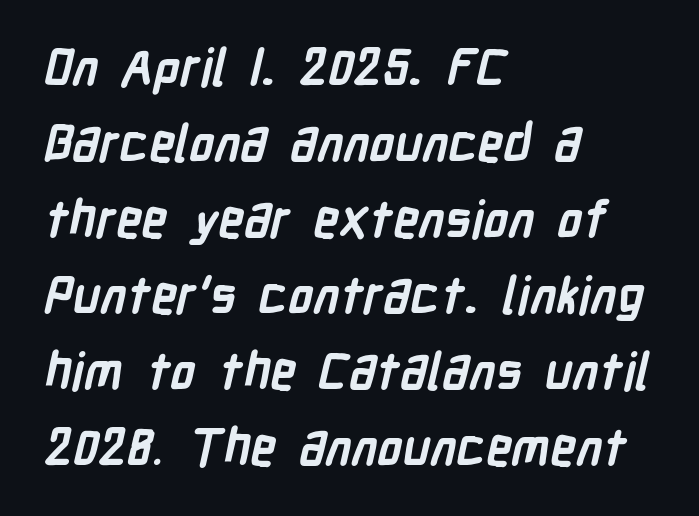
{"serif": "no", "bold": "yes", "weight": "semibold", "width": "condensed", "stroke_contrast": "low", "x_height": "medium", "monospaced": "no", "underline": "no", "align": "left", "line_spacing": "normal", "line_spacing_ratio": 1.49, "letter_spacing": "normal", "letter_spacing_em": 0.0, "glyph_px": 51}
